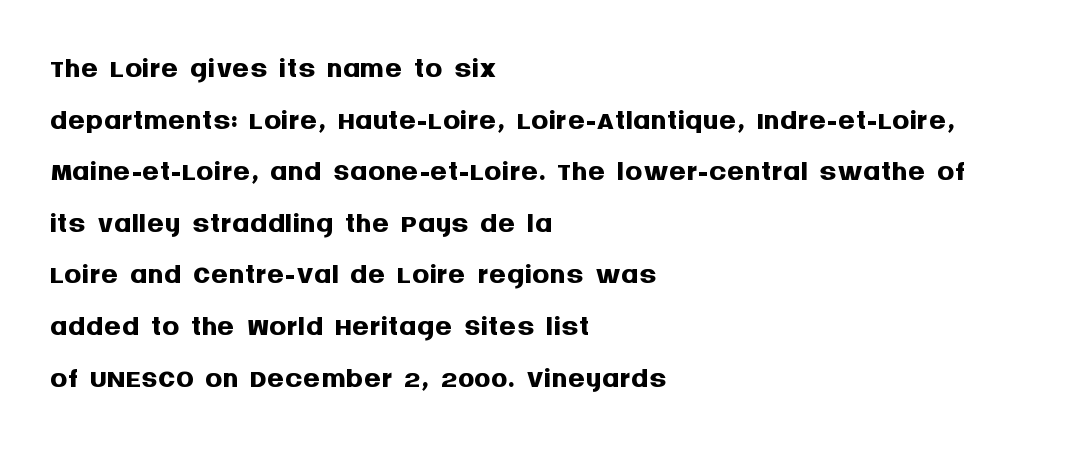
Q: Is the text bold? A: Yes.
Q: Is the text italic (slanted)? A: No, it is upright.
Q: Is the typeface a serif or a sans-serif typeface? A: Sans-serif.
Q: Is the text underlined? A: No.
Q: How is the paragraph aligned? A: Left-aligned.
Q: Is the spacing between letters normal or unusually wide? A: Normal.
Q: Width (condensed, normal, or wide)? A: Normal.
Q: Stroke contrast? A: Medium.
Q: x-height? A: Large.
Q: Monospaced? A: No.
